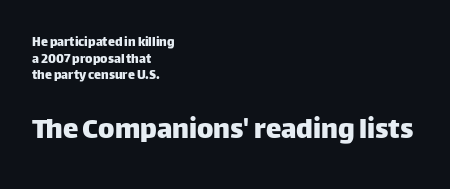
This sample uses plain, unmodified letter spacing. This is roman type, the default non-slanted kind. A clean baseline with only descenders dipping below it. Stroke terminals: plain, sans-serif. Type size steps up from the first block to the second. Caption: multi-line text, flush left, ragged right.
